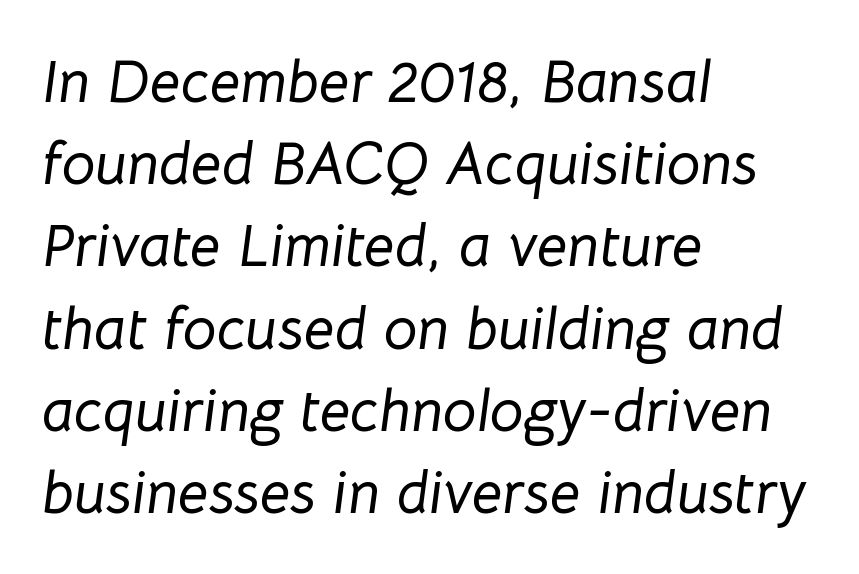
Q: Is the text italic (slanted)? A: Yes, it leans right by about 8 degrees.
Q: Is the text underlined? A: No.
Q: How is the paragraph aligned? A: Left-aligned.
Q: Is the spacing between letters normal or unusually wide? A: Normal.
Q: Is the spacing between lines tight, normal or loose? A: Normal.
Q: Width (condensed, normal, or wide)? A: Normal.
Q: Stroke contrast? A: Low.
Q: x-height? A: Medium.
Q: Monospaced? A: No.
